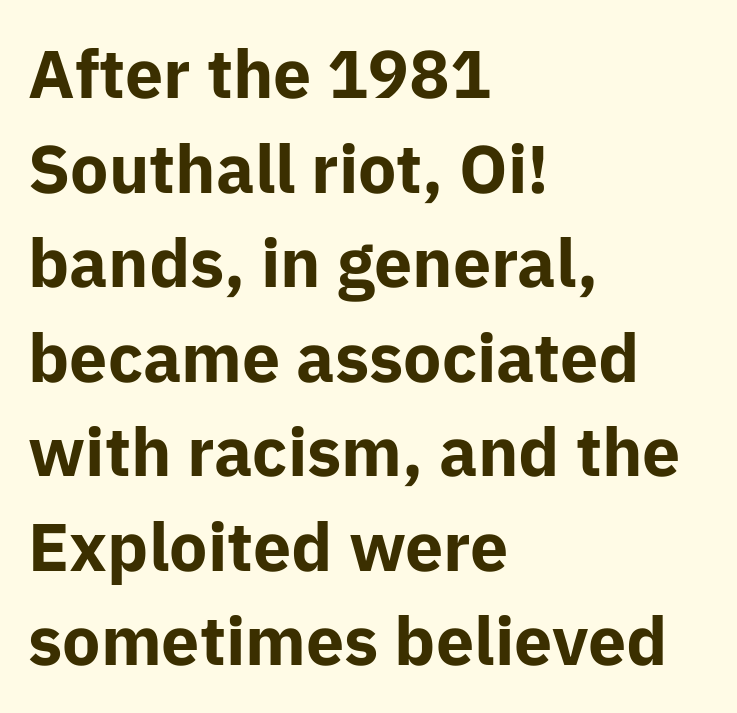
The image shows 68 px bold sans-serif type, upright; set left-aligned, normal line spacing (1.39x), normal letter spacing, not underlined; low stroke contrast and a medium x-height.
